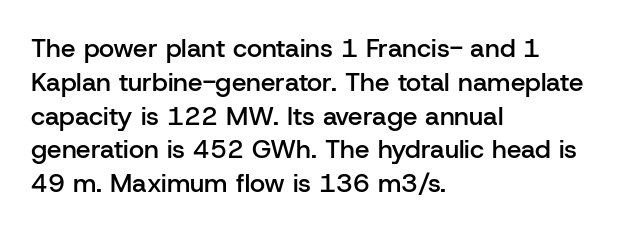
{"italic": "no", "bold": "semi", "underline": "no", "align": "left", "line_spacing": "normal", "line_spacing_ratio": 1.3, "letter_spacing": "normal", "letter_spacing_em": 0.0, "glyph_px": 26}
